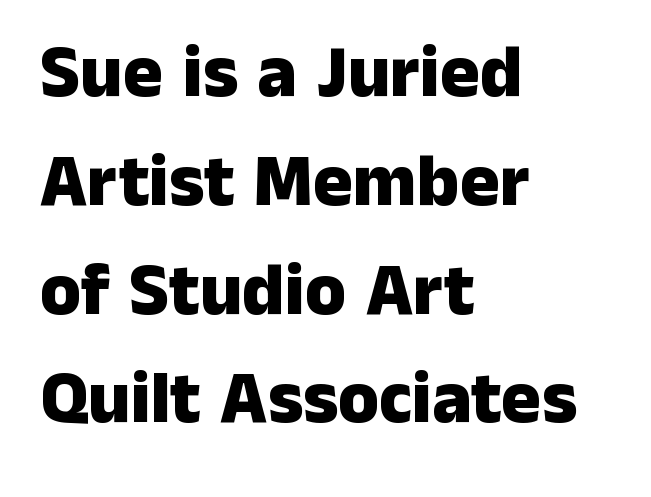
{"serif": "no", "italic": "no", "bold": "yes", "weight": "heavy", "width": "normal", "stroke_contrast": "low", "x_height": "medium", "monospaced": "no", "underline": "no", "align": "left", "line_spacing": "normal", "line_spacing_ratio": 1.47, "letter_spacing": "normal", "letter_spacing_em": 0.0, "glyph_px": 74}
